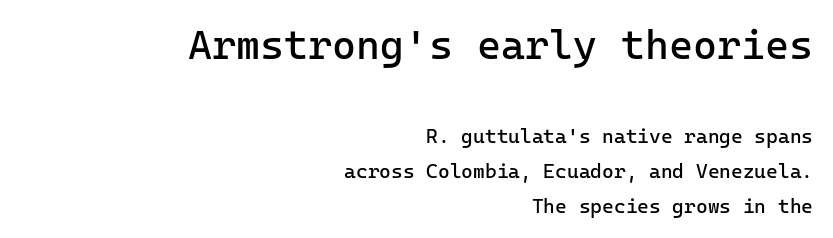
Q: Is the text bold? A: No.
Q: Is the text italic (slanted)? A: No, it is upright.
Q: Is the typeface a serif or a sans-serif typeface? A: Sans-serif.
Q: Is the text underlined? A: No.
Q: How is the paragraph aligned? A: Right-aligned.
Q: Is the spacing between letters normal or unusually wide? A: Normal.
Q: Which block of text is set in a larger size, the first (top) or the second (bottom)? A: The first (top) one.
Q: Width (condensed, normal, or wide)? A: Normal.
Q: Stroke contrast? A: Low.
Q: x-height? A: Medium.
Q: Monospaced? A: Yes.
